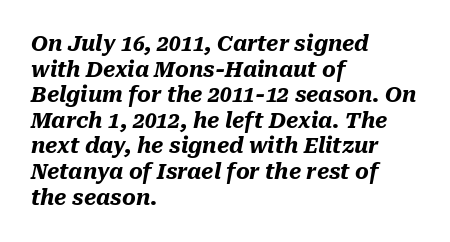
How are the letters spaced? Ordinarily, with no added tracking. The foot of each line stays bare and open. These lines are set flush left with a ragged right edge. A typesetter would mark this as italic. Strong, thick strokes mark this as bold type.
